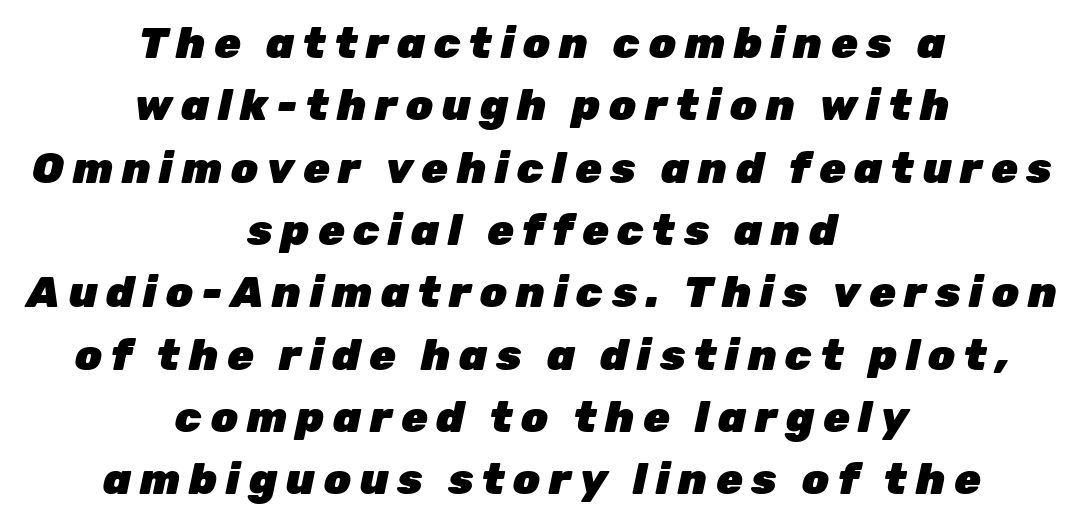
Q: Is the text bold? A: Yes.
Q: Is the text italic (slanted)? A: Yes, it leans right by about 12 degrees.
Q: Is the text underlined? A: No.
Q: How is the paragraph aligned? A: Centered.
Q: Is the spacing between letters normal or unusually wide? A: Unusually wide.
Q: Is the spacing between lines tight, normal or loose? A: Normal.
Q: Width (condensed, normal, or wide)? A: Normal.
Q: Stroke contrast? A: Low.
Q: x-height? A: Medium.
Q: Monospaced? A: No.
